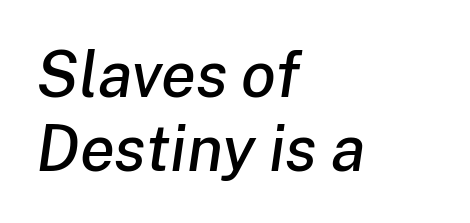
{"italic": "yes", "lean": "right", "slant_degrees": 8, "width": "normal", "stroke_contrast": "low", "x_height": "medium", "monospaced": "no", "underline": "no", "align": "left", "line_spacing_ratio": 1.16, "letter_spacing": "normal", "letter_spacing_em": 0.0, "glyph_px": 64}
